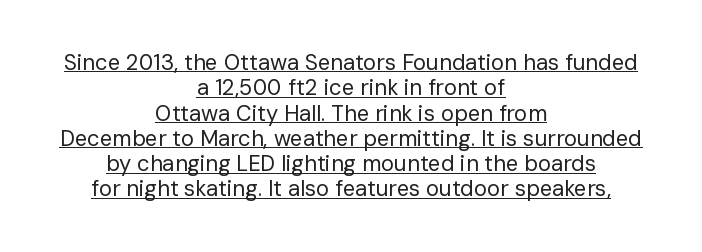
The text block is weighted toward neither margin, spreading evenly from the middle. The letterforms sit at book weight or below. Tracking value appears to be zero — textbook default spacing. Ascenders rise straight up at ninety degrees. The lines are packed closely together with very little leading. The words here are underlined.
